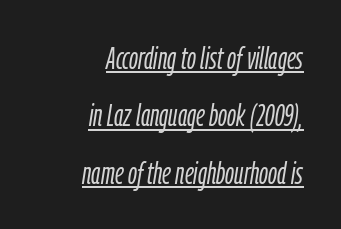
{"italic": "yes", "lean": "right", "slant_degrees": 9, "bold": "no", "weight": "light", "width": "condensed", "stroke_contrast": "low", "x_height": "medium", "monospaced": "no", "underline": "yes", "align": "right", "line_spacing_ratio": 1.85, "letter_spacing": "normal", "letter_spacing_em": 0.0, "glyph_px": 31}
